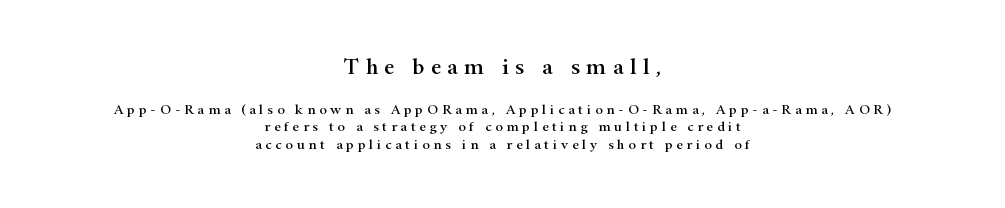
Q: Is the text italic (slanted)? A: No, it is upright.
Q: Is the text underlined? A: No.
Q: How is the paragraph aligned? A: Centered.
Q: Is the spacing between letters normal or unusually wide? A: Unusually wide.
Q: Is the spacing between lines tight, normal or loose? A: Normal.
Q: Which block of text is set in a larger size, the first (top) or the second (bottom)? A: The first (top) one.
